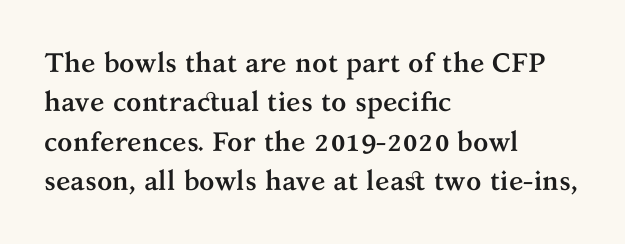
{"italic": "no", "bold": "yes", "underline": "no", "align": "left", "line_spacing": "normal", "line_spacing_ratio": 1.46, "letter_spacing": "normal", "letter_spacing_em": 0.0, "glyph_px": 27}
